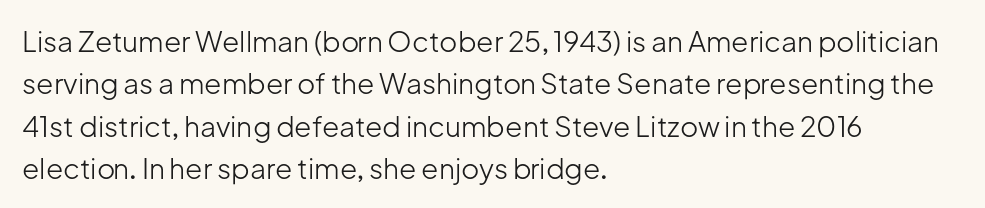
In CSS terms this would be text-align: left. Beneath every word, the page is bare. Between one letter and the next there's only the usual sliver of space. A typesetter would call this proportional, since set widths differ per character. Letterform terminals end flat and unadorned throughout the passage.
